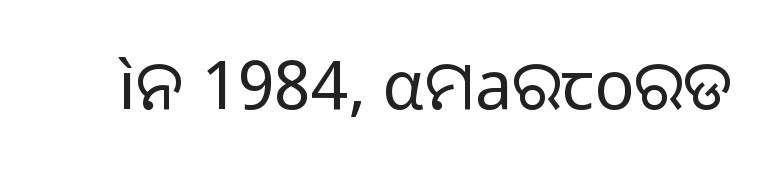
{"serif": "no", "italic": "no", "bold": "no", "weight": "regular", "width": "normal", "stroke_contrast": "low", "x_height": "medium", "monospaced": "no", "underline": "no", "letter_spacing": "normal", "letter_spacing_em": 0.0, "glyph_px": 67}
